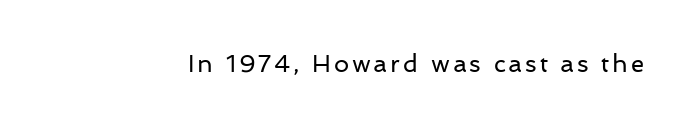
Only glyphs here, with clear space below each row. Posture: upright roman. The font is comparable to plain body text, perhaps lighter.
